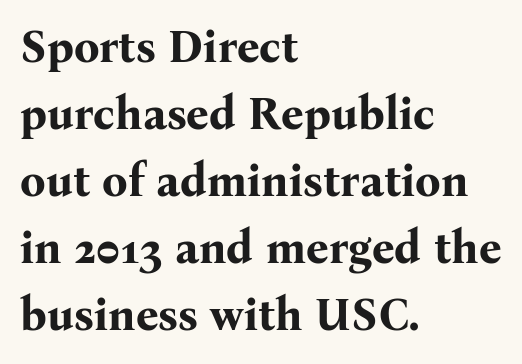
If you measured baseline to baseline, you'd find a middling distance. Font category for this specimen: serif. These lines are rendered in a variable-pitch font. A roman cut, with each character standing at attention. Every letter is thick-stroked: bold, no question.
